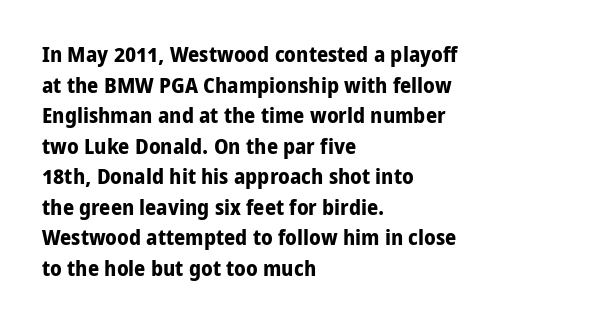
Q: Is the text bold? A: Yes.
Q: Is the text italic (slanted)? A: No, it is upright.
Q: Is the text underlined? A: No.
Q: How is the paragraph aligned? A: Left-aligned.
Q: Is the spacing between letters normal or unusually wide? A: Normal.
Q: Is the spacing between lines tight, normal or loose? A: Normal.
